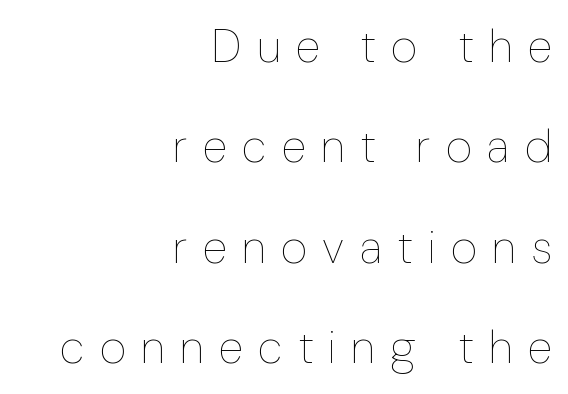
The image shows 46 px thin type, upright; set right-aligned, loose line spacing (2.18x), unusually wide letter spacing (+0.33 em), not underlined; low stroke contrast and a medium x-height.
